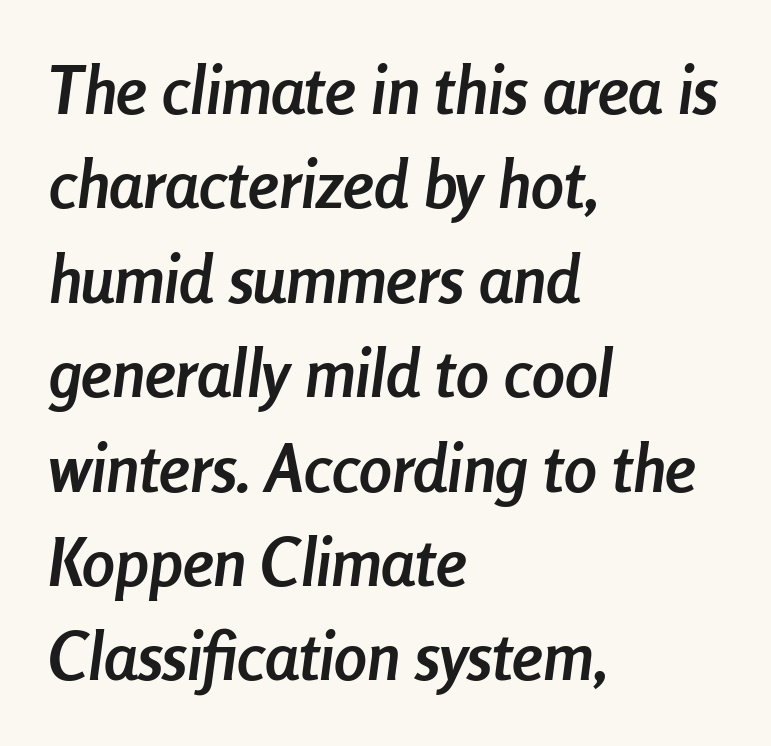
{"italic": "yes", "lean": "right", "slant_degrees": 8, "bold": "yes", "weight": "semibold", "width": "condensed", "stroke_contrast": "low", "x_height": "medium", "monospaced": "no", "underline": "no", "align": "left", "line_spacing": "normal", "line_spacing_ratio": 1.43, "letter_spacing": "normal", "letter_spacing_em": 0.0, "glyph_px": 66}
